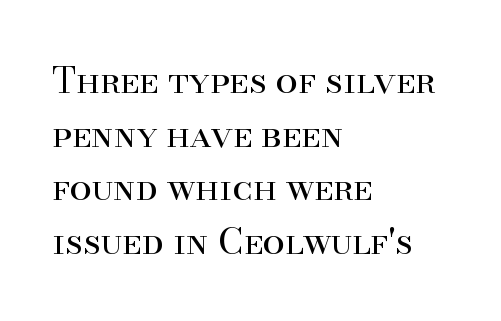
The font is comparable to plain body text, perhaps lighter. You could not count columns in this text — the font is proportionally spaced. Check the space under the baseline: it is left empty. The rendering shows small feet on the letterforms — a serif design. The gaps between neighbouring characters are ordinary and unremarkable.
